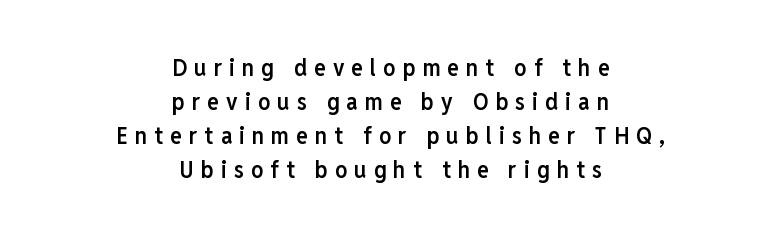
{"italic": "no", "bold": "semi", "underline": "no", "align": "center", "line_spacing": "normal", "line_spacing_ratio": 1.41, "letter_spacing": "wide", "letter_spacing_em": 0.3, "glyph_px": 24}
